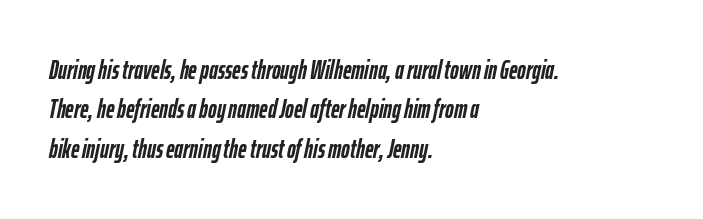
{"italic": "yes", "lean": "right", "slant_degrees": 12, "bold": "yes", "underline": "no", "align": "left", "line_spacing": "normal", "line_spacing_ratio": 1.51, "letter_spacing": "normal", "letter_spacing_em": 0.0, "glyph_px": 26}
